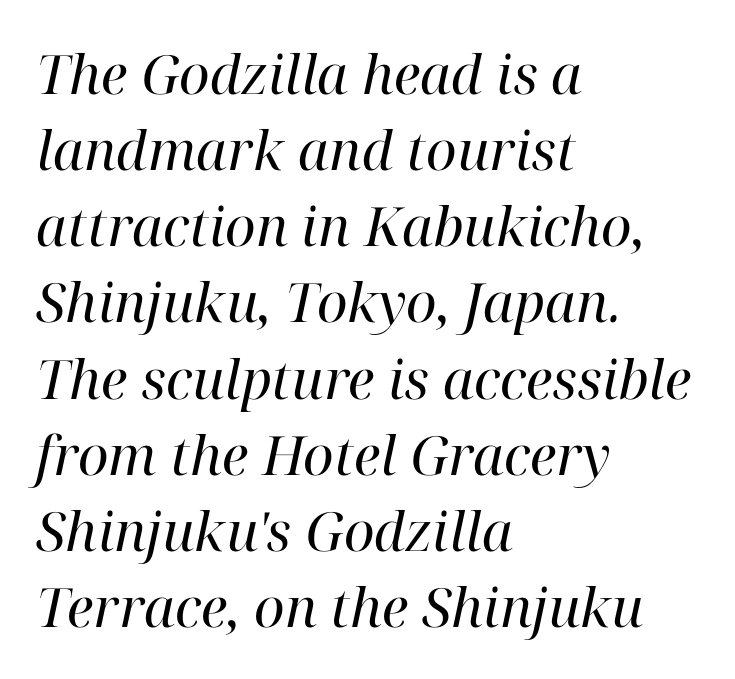
{"serif": "yes", "italic": "yes", "lean": "right", "slant_degrees": 12, "bold": "no", "weight": "regular", "width": "normal", "stroke_contrast": "high", "x_height": "medium", "monospaced": "no", "underline": "no", "align": "left", "line_spacing": "normal", "line_spacing_ratio": 1.41, "letter_spacing": "normal", "letter_spacing_em": 0.0, "glyph_px": 54}
